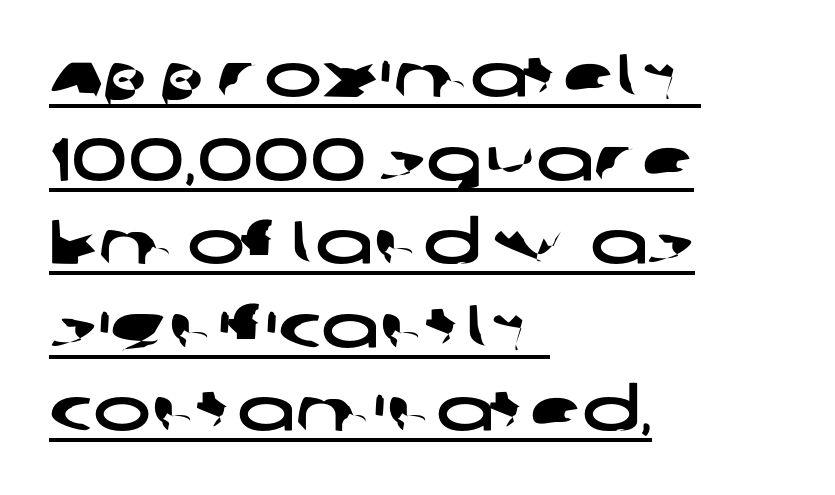
This sample keeps an unexceptional amount of space between lines. Nope, no serifs anywhere on these letters. Compared with a centered layout, this one pins lines to the left instead. Descenders here cross a horizontal rule under the line.
